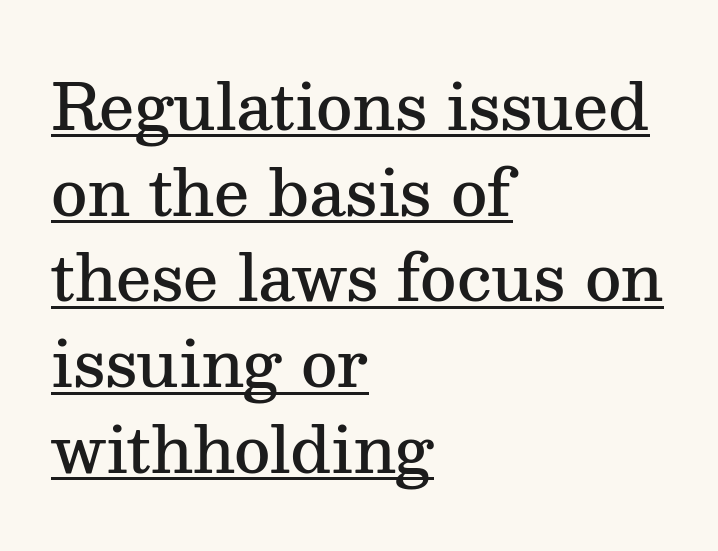
Q: Is the text bold? A: Semi-bold.
Q: Is the text italic (slanted)? A: No, it is upright.
Q: Is the typeface a serif or a sans-serif typeface? A: Serif.
Q: Is the text underlined? A: Yes.
Q: How is the paragraph aligned? A: Left-aligned.
Q: Is the spacing between letters normal or unusually wide? A: Normal.
Q: Is the spacing between lines tight, normal or loose? A: Normal.
Q: Width (condensed, normal, or wide)? A: Normal.
Q: Stroke contrast? A: Medium.
Q: x-height? A: Medium.
Q: Monospaced? A: No.
